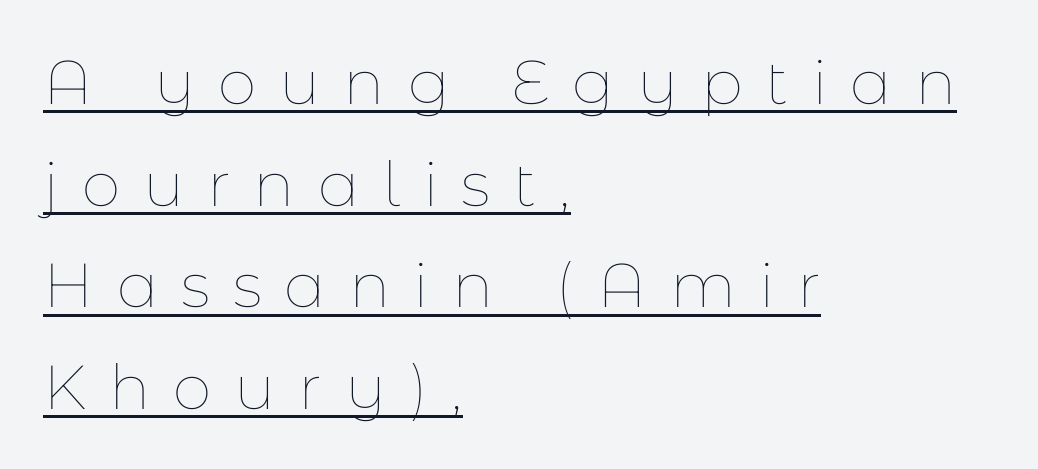
The image shows 62 px thin type, upright; set left-aligned, normal line spacing (1.64x), unusually wide letter spacing (+0.37 em), underlined; low stroke contrast and a medium x-height.
